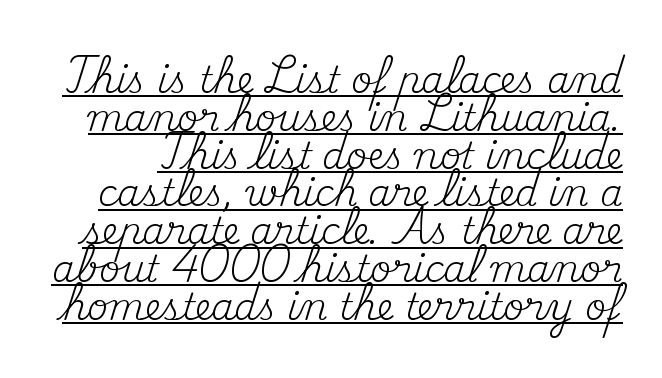
This sample has the flowing, uneven cadence of proportional lettering. Tracking value appears to be zero — textbook default spacing. Serif or sans? Serif — the stroke terminals have little feet.
